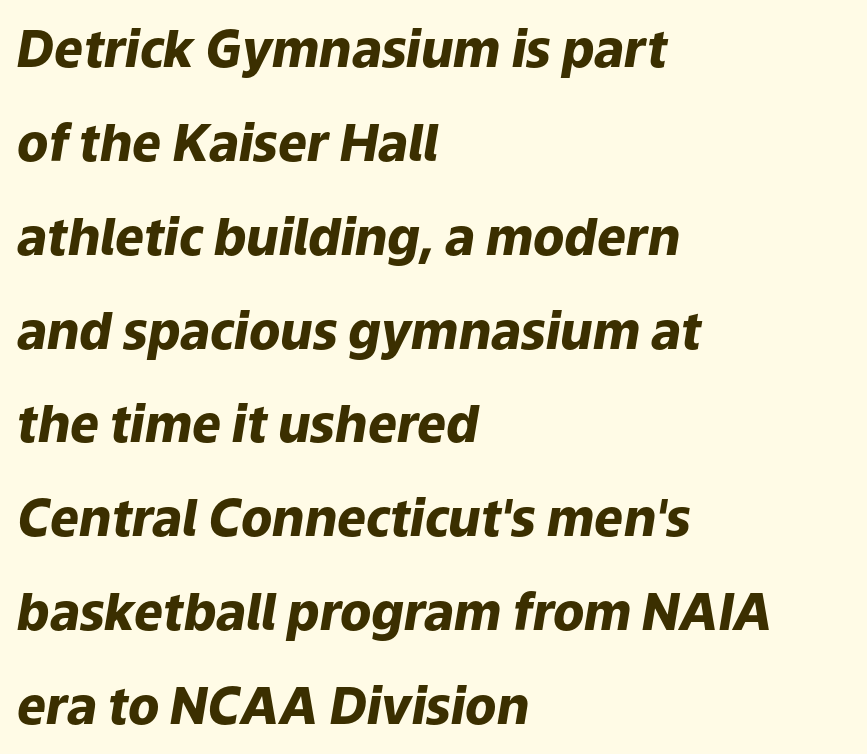
Q: Is the text bold? A: Yes.
Q: Is the text italic (slanted)? A: Yes, it leans right by about 9 degrees.
Q: Is the text underlined? A: No.
Q: How is the paragraph aligned? A: Left-aligned.
Q: Is the spacing between letters normal or unusually wide? A: Normal.
Q: Width (condensed, normal, or wide)? A: Normal.
Q: Stroke contrast? A: Low.
Q: x-height? A: Medium.
Q: Monospaced? A: No.
